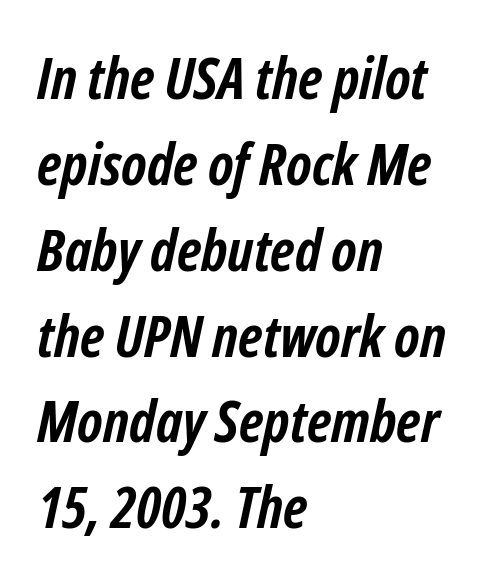
The image shows 58 px semibold, condensed type, italic (leaning right); set left-aligned, normal line spacing (1.48x), normal letter spacing, not underlined; low stroke contrast and a medium x-height.
